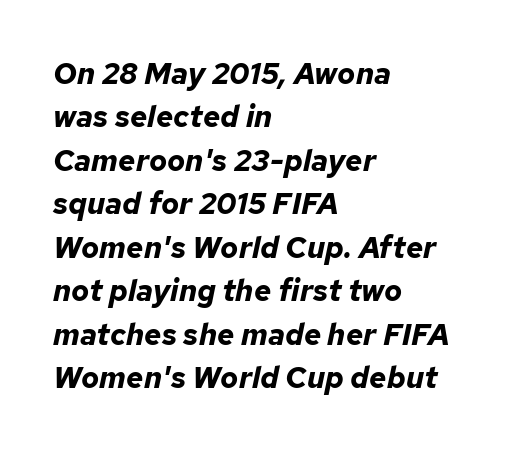
{"italic": "yes", "lean": "right", "slant_degrees": 12, "bold": "yes", "weight": "bold", "width": "normal", "stroke_contrast": "low", "x_height": "medium", "monospaced": "no", "underline": "no", "align": "left", "line_spacing": "normal", "line_spacing_ratio": 1.45, "letter_spacing": "normal", "letter_spacing_em": 0.0, "glyph_px": 30}
